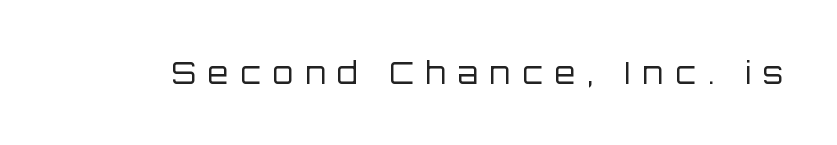
A typesetter would call this proportional, since set widths differ per character. Loose tracking; the words dissolve into strings of separated letters. I'd call this a sans setting — the letters go barefoot. Upright lettering throughout. Heaviness? Minimal to ordinary, like unemphasized prose.
